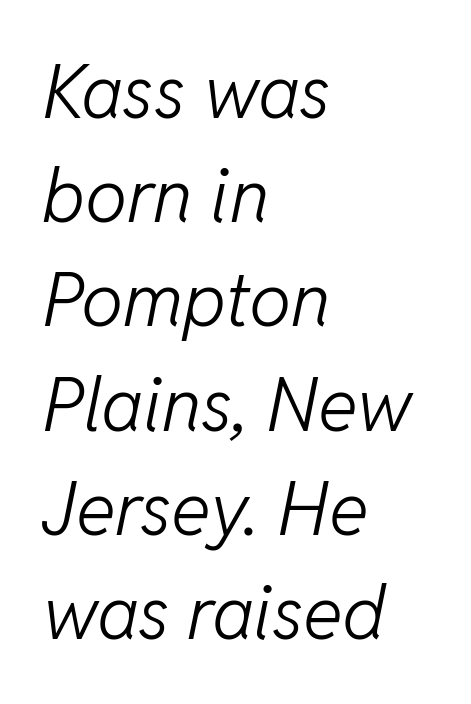
The image shows 75 px light type, italic (leaning right); set left-aligned, normal line spacing (1.39x), normal letter spacing, not underlined; low stroke contrast and a medium x-height.
